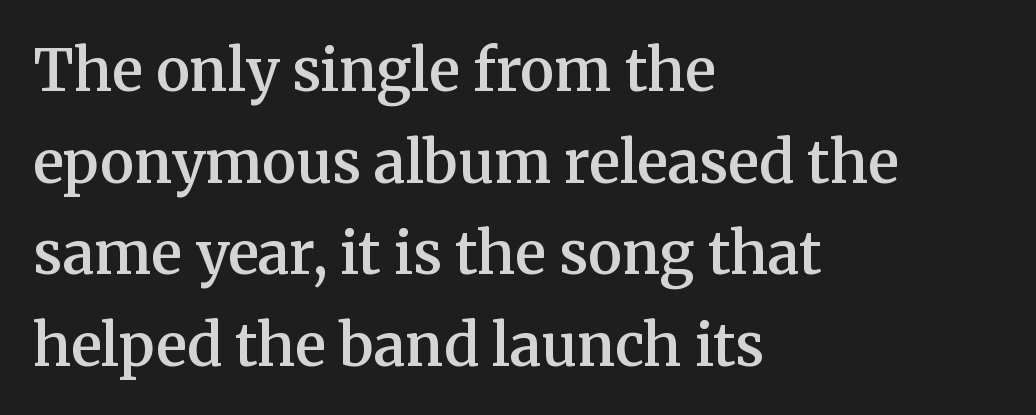
The image shows 58 px semibold serif type, upright; set left-aligned, normal line spacing (1.58x), normal letter spacing, not underlined; medium stroke contrast and a medium x-height.
